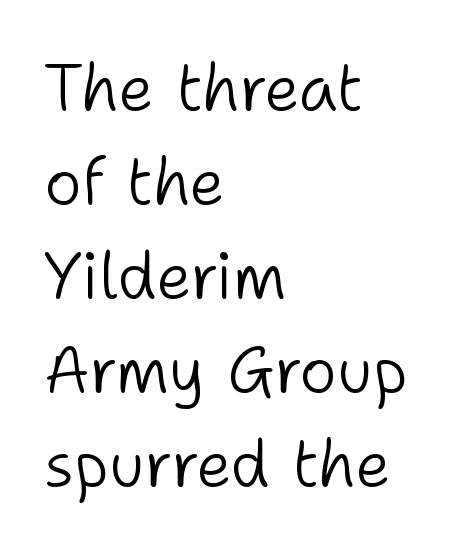
Q: Is the text bold? A: No.
Q: Is the text italic (slanted)? A: No, it is upright.
Q: Is the typeface a serif or a sans-serif typeface? A: Sans-serif.
Q: Is the text underlined? A: No.
Q: How is the paragraph aligned? A: Left-aligned.
Q: Is the spacing between letters normal or unusually wide? A: Normal.
Q: Is the spacing between lines tight, normal or loose? A: Normal.
Q: Width (condensed, normal, or wide)? A: Normal.
Q: Stroke contrast? A: Low.
Q: x-height? A: Medium.
Q: Monospaced? A: No.
